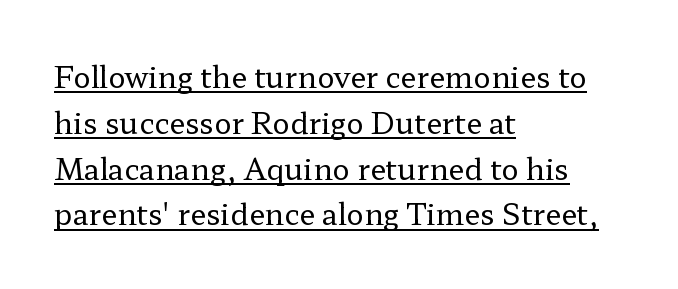
Q: Is the text bold? A: No.
Q: Is the text italic (slanted)? A: No, it is upright.
Q: Is the typeface a serif or a sans-serif typeface? A: Serif.
Q: Is the text underlined? A: Yes.
Q: How is the paragraph aligned? A: Left-aligned.
Q: Is the spacing between letters normal or unusually wide? A: Normal.
Q: Is the spacing between lines tight, normal or loose? A: Normal.
Q: Width (condensed, normal, or wide)? A: Wide.
Q: Stroke contrast? A: Low.
Q: x-height? A: Medium.
Q: Monospaced? A: No.
